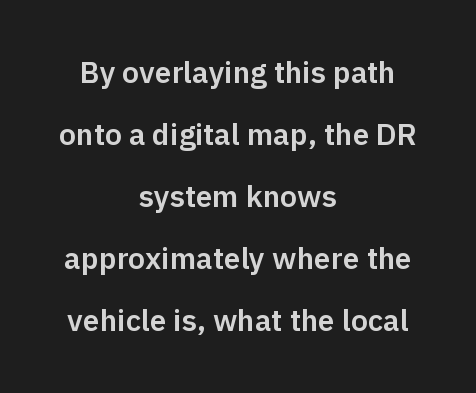
The image shows 30 px sans-serif type, upright; set centered, loose line spacing (2.07x), normal letter spacing, not underlined; low stroke contrast and a medium x-height.
